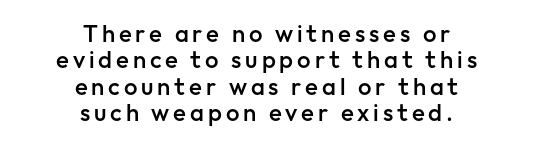
The space between consecutive lines is stingy. The font's upright variant was chosen for this text. These lines carry some extra weight — a demibold, not a full bold. Check the space under the baseline: it is left empty. The lines in this sample share a center point and differ in where they start and stop.
